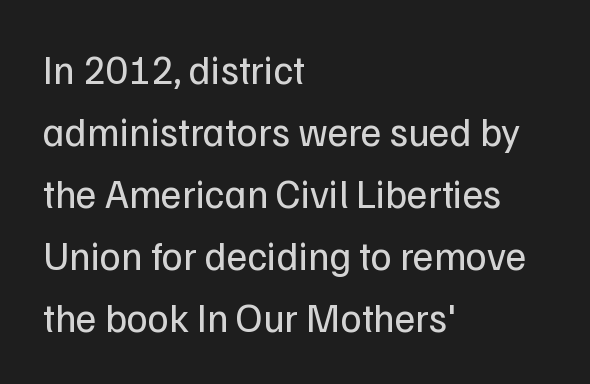
{"serif": "no", "italic": "no", "bold": "no", "weight": "regular", "width": "normal", "stroke_contrast": "low", "x_height": "medium", "monospaced": "no", "underline": "no", "align": "left", "line_spacing": "normal", "line_spacing_ratio": 1.55, "letter_spacing": "normal", "letter_spacing_em": 0.0, "glyph_px": 40}
